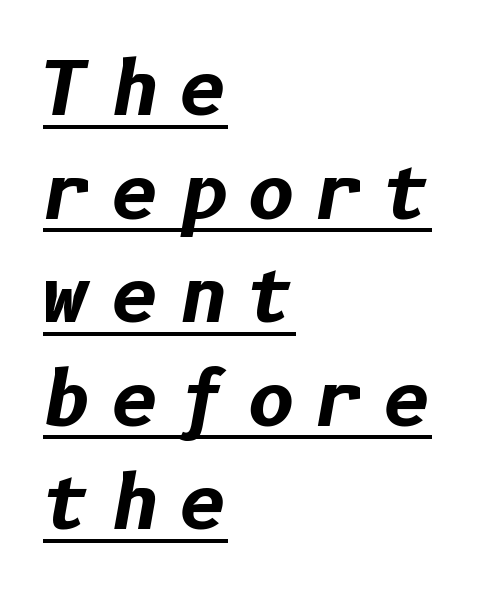
Does the weight exceed regular? Yes, all the way to bold. Tracking here is generous; glyphs stand well apart from one another. Somebody hit Ctrl+U on this one — the words are underlined. A student would call this left alignment; a typographer would say flush left, rag right.
